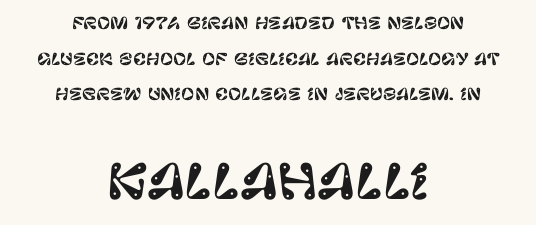
Q: Is the text italic (slanted)? A: Yes.
Q: Is the typeface a serif or a sans-serif typeface? A: Sans-serif.
Q: Is the text underlined? A: No.
Q: How is the paragraph aligned? A: Centered.
Q: Is the spacing between letters normal or unusually wide? A: Normal.
Q: Is the spacing between lines tight, normal or loose? A: Loose.
Q: Which block of text is set in a larger size, the first (top) or the second (bottom)? A: The second (bottom) one.
Q: Width (condensed, normal, or wide)? A: Normal.
Q: Stroke contrast? A: Low.
Q: x-height? A: Large.
Q: Monospaced? A: No.
